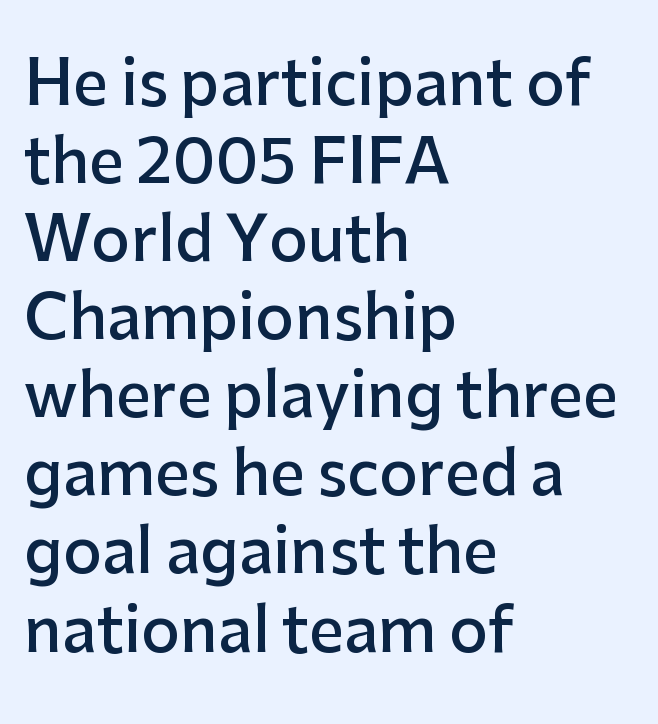
{"serif": "no", "italic": "no", "bold": "semi", "weight": "semibold", "width": "normal", "stroke_contrast": "low", "x_height": "medium", "monospaced": "no", "underline": "no", "align": "left", "line_spacing": "normal", "line_spacing_ratio": 1.28, "letter_spacing": "normal", "letter_spacing_em": 0.0, "glyph_px": 61}
